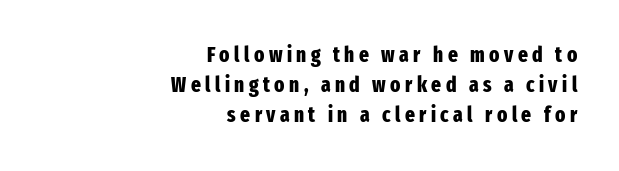
Short and long lines alike share a common ending point at right. Plain, unruled lines of type. The face used here has the dense, thick strokes of a bold. Horizontal bands of white between lines are of average thickness. Each word looks stretched out because of the extra space between its letters. Unlike italic type, these characters show no tilt at all.
